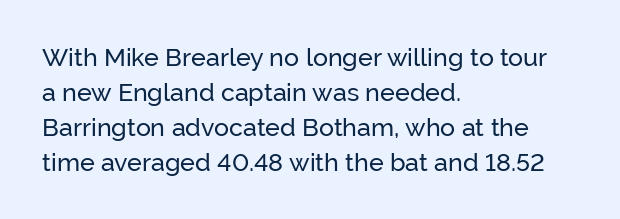
{"italic": "no", "underline": "no", "align": "left", "line_spacing": "normal", "line_spacing_ratio": 1.4, "letter_spacing": "normal", "letter_spacing_em": 0.0, "glyph_px": 25}
